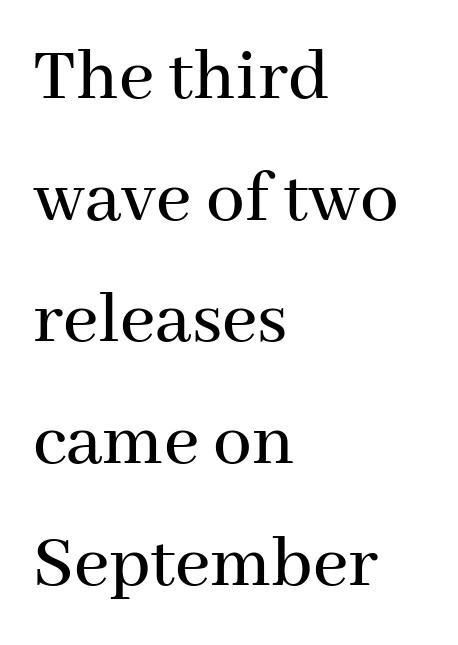
The passage shown is typed in a proportional face where columns would drift. The font family rendered here belongs to the serif group. Is there any slant? The stems are plumb. These lines are set flush left with a ragged right edge. The passage shown stacks its lines at a standard gap. Clear beneath every line of the passage.
